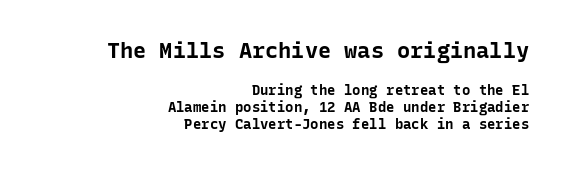
{"italic": "no", "bold": "yes", "underline": "no", "align": "right", "line_spacing_ratio": 1.21, "letter_spacing": "normal", "letter_spacing_em": 0.0, "larger_block": "first", "size_ratio": 1.57, "glyph_px": 22}
